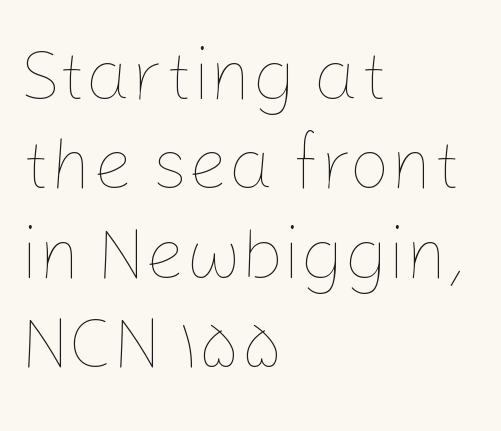
Vertical stems look standard width or narrower in stroke. This rendering features lettering with no underline. In terms of posture, this sample is upright. The horizontal fit of the characters is conventional and even. If you drew a ruler down the left edge, every line would touch it.
